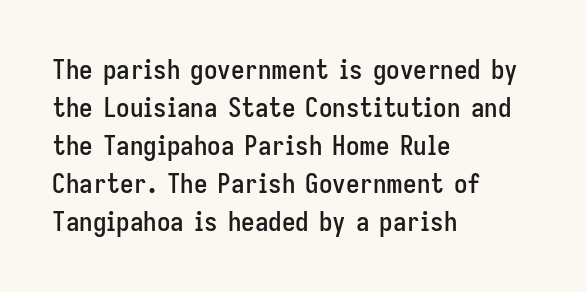
Q: Is the text italic (slanted)? A: No, it is upright.
Q: Is the text underlined? A: No.
Q: How is the paragraph aligned? A: Left-aligned.
Q: Is the spacing between letters normal or unusually wide? A: Normal.
Q: Is the spacing between lines tight, normal or loose? A: Normal.
